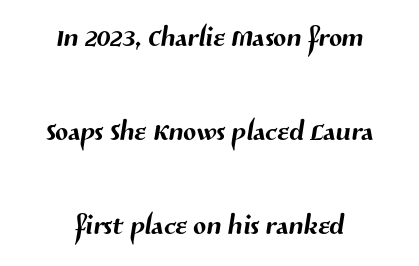
How are the letters spaced? Ordinarily, with no added tracking. Think of a printed novel: that variable character pitch is what you see here. The rendering uses a large line-height, opening up the rows. The typeface chosen for these lines omits serifs. The typesetter chose a symmetrical, centered arrangement here.
